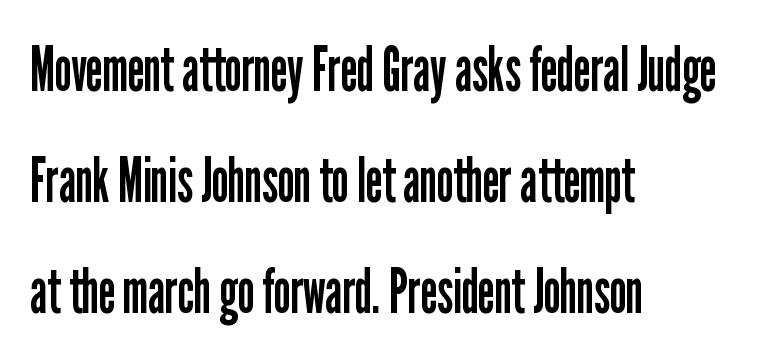
The foot of each line stays bare and open. There is no visible air inserted between adjacent glyphs. Vertical strokes here are truly vertical. Stems here are at most as thick as an everyday book face. Character widths vary here, with narrow letters taking less room than wide ones.
